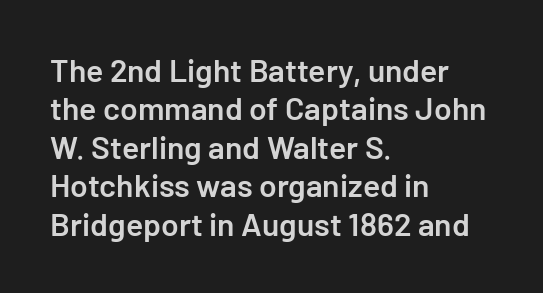
Q: Is the text bold? A: Semi-bold.
Q: Is the text italic (slanted)? A: No, it is upright.
Q: Is the typeface a serif or a sans-serif typeface? A: Sans-serif.
Q: Is the text underlined? A: No.
Q: How is the paragraph aligned? A: Left-aligned.
Q: Is the spacing between letters normal or unusually wide? A: Normal.
Q: Width (condensed, normal, or wide)? A: Normal.
Q: Stroke contrast? A: Low.
Q: x-height? A: Medium.
